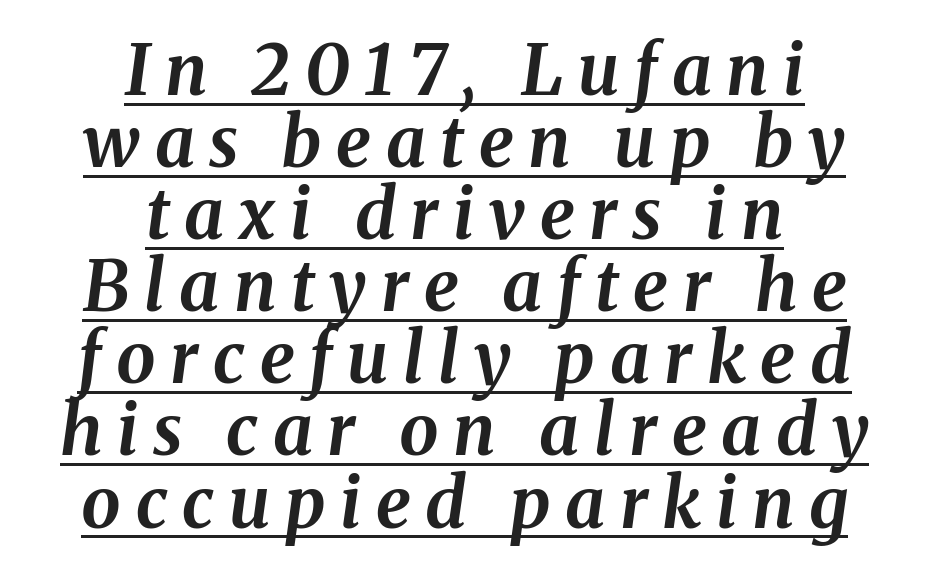
Q: Is the text bold? A: Yes.
Q: Is the text italic (slanted)? A: Yes, it leans right by about 8 degrees.
Q: Is the text underlined? A: Yes.
Q: How is the paragraph aligned? A: Centered.
Q: Is the spacing between letters normal or unusually wide? A: Unusually wide.
Q: Is the spacing between lines tight, normal or loose? A: Tight.
Q: Width (condensed, normal, or wide)? A: Normal.
Q: Stroke contrast? A: Medium.
Q: x-height? A: Medium.
Q: Monospaced? A: No.
